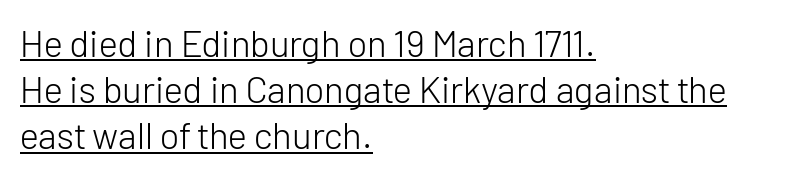
Q: Is the text bold? A: No.
Q: Is the text italic (slanted)? A: No, it is upright.
Q: Is the typeface a serif or a sans-serif typeface? A: Sans-serif.
Q: Is the text underlined? A: Yes.
Q: How is the paragraph aligned? A: Left-aligned.
Q: Is the spacing between letters normal or unusually wide? A: Normal.
Q: Is the spacing between lines tight, normal or loose? A: Normal.
Q: Width (condensed, normal, or wide)? A: Normal.
Q: Stroke contrast? A: Low.
Q: x-height? A: Medium.
Q: Monospaced? A: No.
